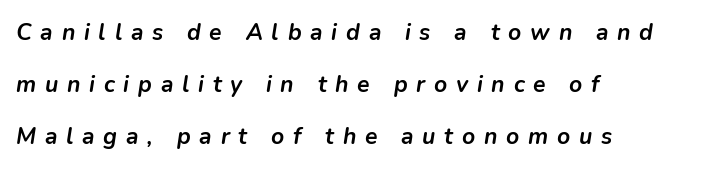
The image shows 23 px bold type, italic (leaning right); set left-aligned, loose line spacing (2.26x), unusually wide letter spacing (+0.38 em), not underlined.
